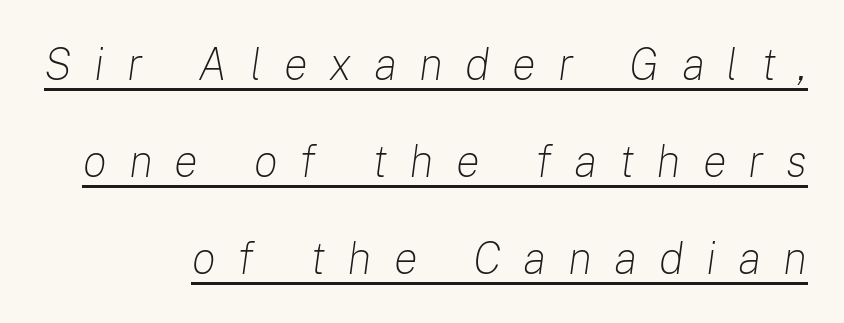
Q: Is the text bold? A: No.
Q: Is the text italic (slanted)? A: Yes, it leans right by about 8 degrees.
Q: Is the text underlined? A: Yes.
Q: How is the paragraph aligned? A: Right-aligned.
Q: Is the spacing between letters normal or unusually wide? A: Unusually wide.
Q: Is the spacing between lines tight, normal or loose? A: Loose.
Q: Width (condensed, normal, or wide)? A: Normal.
Q: Stroke contrast? A: Low.
Q: x-height? A: Medium.
Q: Monospaced? A: No.
